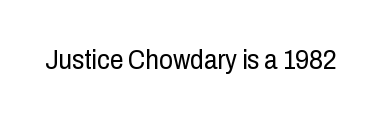
Q: Is the text bold? A: No.
Q: Is the text italic (slanted)? A: No, it is upright.
Q: Is the text underlined? A: No.
Q: Is the spacing between letters normal or unusually wide? A: Normal.
